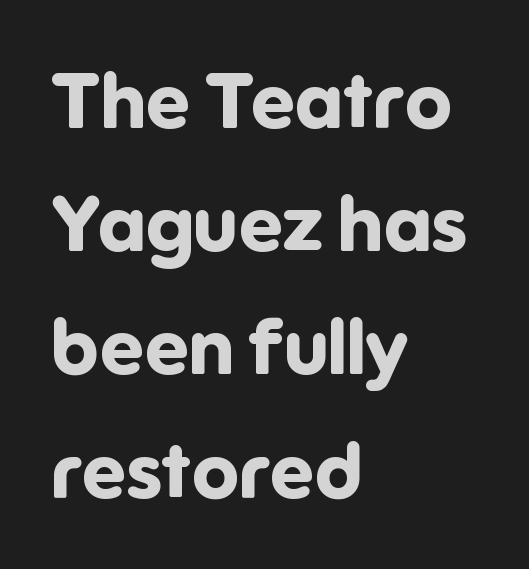
The image shows 78 px bold sans-serif type, upright; set left-aligned, normal line spacing (1.58x), normal letter spacing, not underlined; low stroke contrast and a medium x-height.
